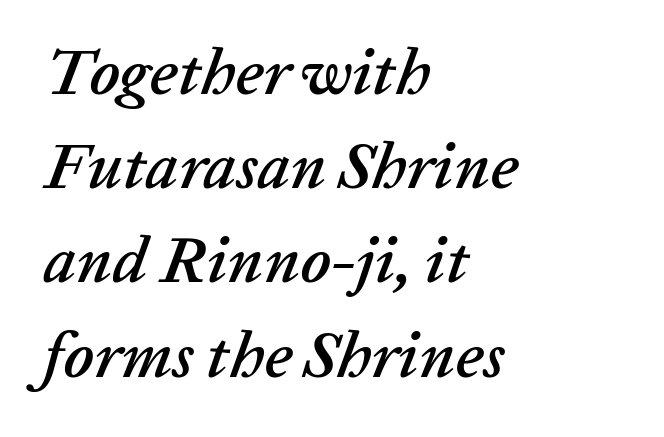
Check the space under the baseline: it is left empty. Is the letter spacing exaggerated? No — it looks like the ordinary default. Regular leading. Spacing verdict: proportional, widths tailored to each character. Reading down the block, your eye returns to a fixed left position each line. Is the type slanted? Yes — the strokes lean at a clear angle.
